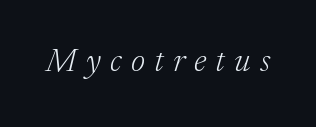
{"serif": "yes", "italic": "yes", "lean": "right", "slant_degrees": 17, "bold": "no", "weight": "light", "width": "normal", "stroke_contrast": "low", "x_height": "medium", "monospaced": "no", "underline": "no", "letter_spacing": "wide", "letter_spacing_em": 0.27, "glyph_px": 34}
